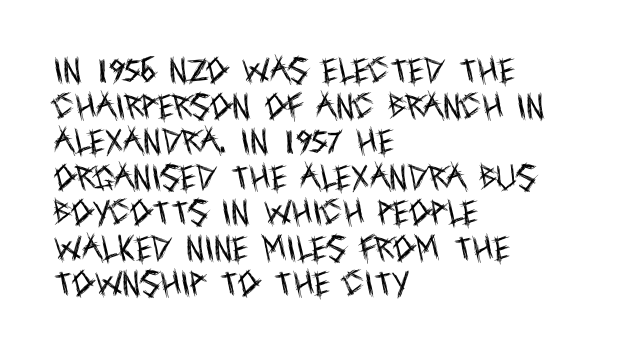
The image shows 28 px regular-weight, condensed sans-serif type, upright; set left-aligned, normal line spacing (1.27x), normal letter spacing, not underlined; a large x-height.
